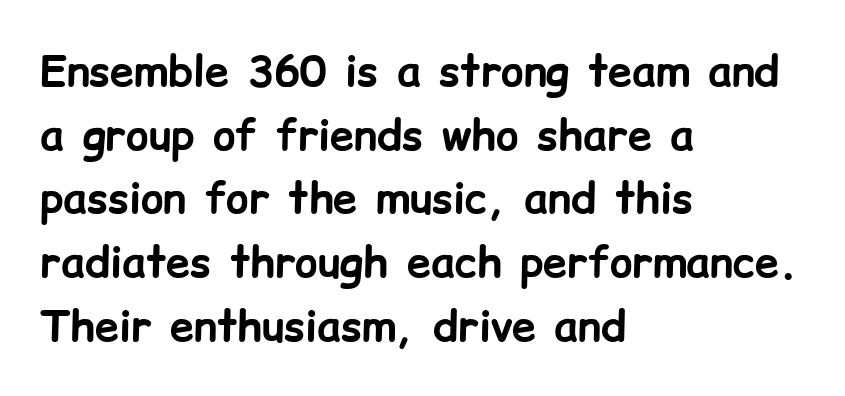
The rendering uses natural spacing where letterforms have individual widths. This is sans-serif lettering, the kind often seen on screens and signage. The type is set solid horizontally, with unmodified tracking. Horizontal alignment here is leftward, the default for most running prose. The gap between lines stays unmarked. Leading: standard.
